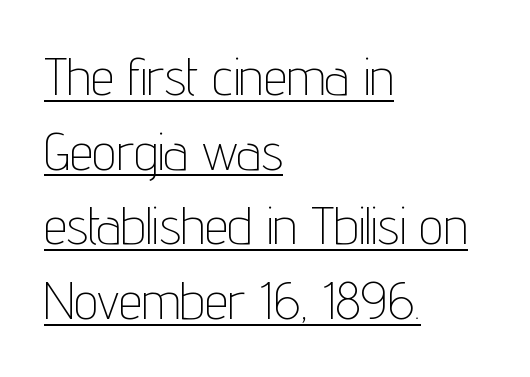
A quiet, ordinary-to-light weight characterises the typeface. Do the characters align in a grid? No, the font is proportional. Underlined type. Inter-character spacing is left at the font's built-in metrics. The compositor pushed each line to the left boundary.
